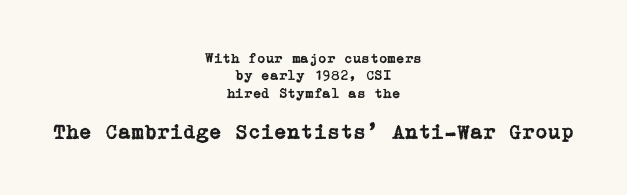
Q: Is the text italic (slanted)? A: No, it is upright.
Q: Is the text underlined? A: No.
Q: How is the paragraph aligned? A: Centered.
Q: Is the spacing between letters normal or unusually wide? A: Normal.
Q: Is the spacing between lines tight, normal or loose? A: Normal.
Q: Which block of text is set in a larger size, the first (top) or the second (bottom)? A: The second (bottom) one.
